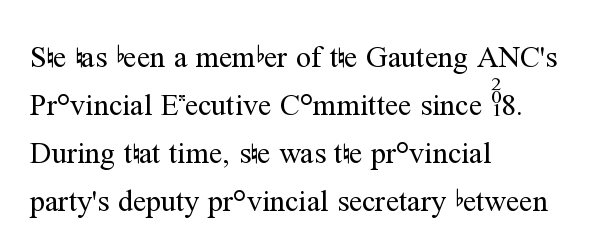
{"serif": "yes", "italic": "no", "bold": "no", "weight": "regular", "width": "normal", "stroke_contrast": "medium", "x_height": "medium", "monospaced": "no", "underline": "no", "align": "left", "line_spacing": "normal", "line_spacing_ratio": 1.6, "letter_spacing": "normal", "letter_spacing_em": 0.0, "glyph_px": 30}
